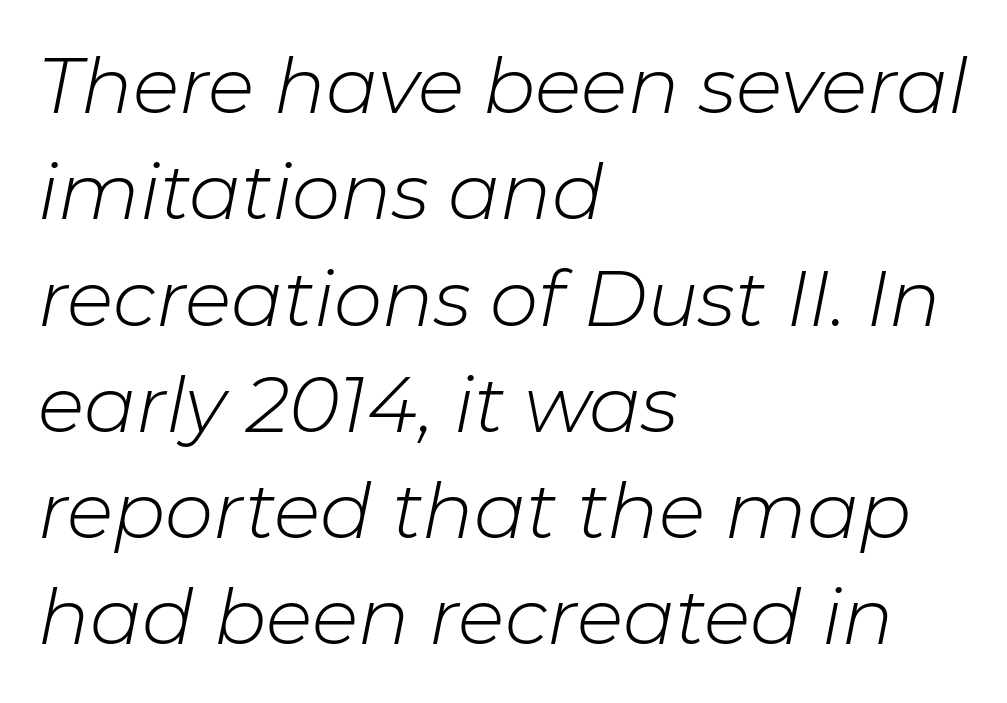
{"italic": "yes", "lean": "right", "slant_degrees": 11, "bold": "no", "weight": "light", "width": "normal", "stroke_contrast": "low", "x_height": "medium", "monospaced": "no", "underline": "no", "align": "left", "line_spacing": "normal", "line_spacing_ratio": 1.38, "letter_spacing": "normal", "letter_spacing_em": 0.0, "glyph_px": 77}
